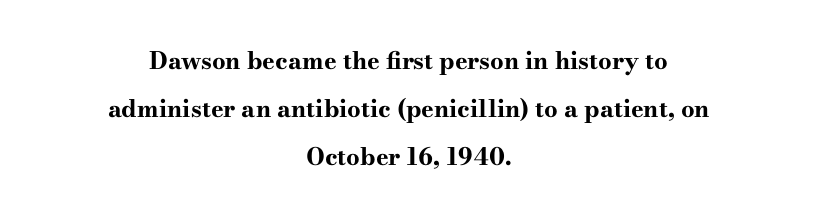
{"italic": "no", "bold": "yes", "underline": "no", "align": "center", "line_spacing": "loose", "line_spacing_ratio": 2.0, "letter_spacing": "normal", "letter_spacing_em": 0.0, "glyph_px": 24}
